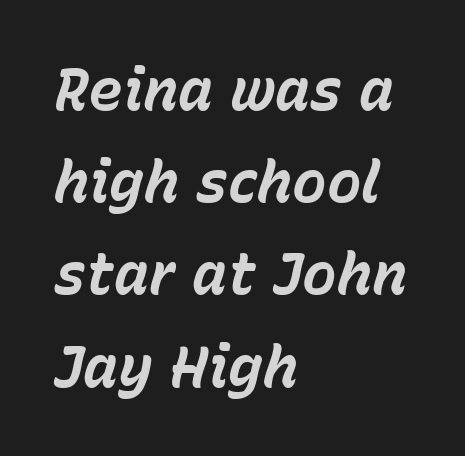
The image shows 58 px bold type, italic (leaning right); set left-aligned, normal line spacing (1.59x), normal letter spacing, not underlined; low stroke contrast and a medium x-height.
